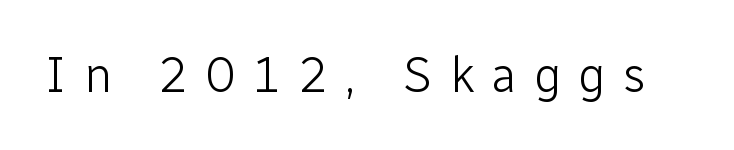
The image shows 49 px light sans-serif type, upright; set unusually wide letter spacing (+0.35 em), not underlined; low stroke contrast and a medium x-height.
